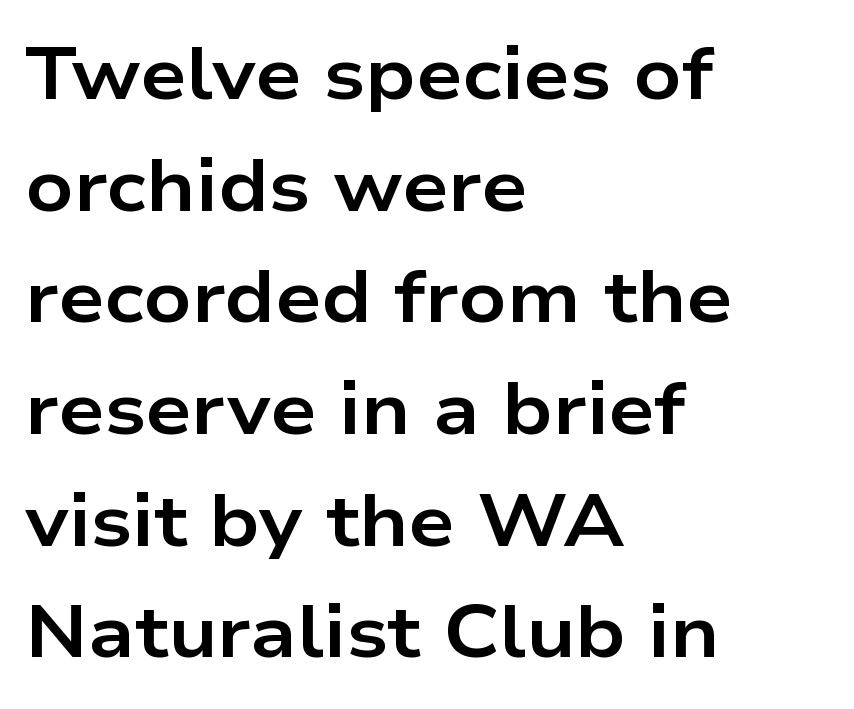
This is heavy type, rendered in bold. No extra tracking has been applied to these lines. Proportional: the letters do not fall into vertical columns. Quick note: interline space is typical. Rendered with straight, roman letterforms.
